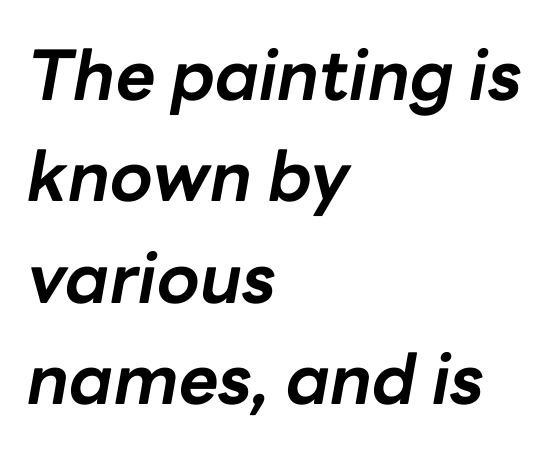
Q: Is the text bold? A: Yes.
Q: Is the text italic (slanted)? A: Yes, it leans right by about 10 degrees.
Q: Is the text underlined? A: No.
Q: How is the paragraph aligned? A: Left-aligned.
Q: Is the spacing between letters normal or unusually wide? A: Normal.
Q: Is the spacing between lines tight, normal or loose? A: Normal.
Q: Width (condensed, normal, or wide)? A: Normal.
Q: Stroke contrast? A: Low.
Q: x-height? A: Medium.
Q: Monospaced? A: No.
